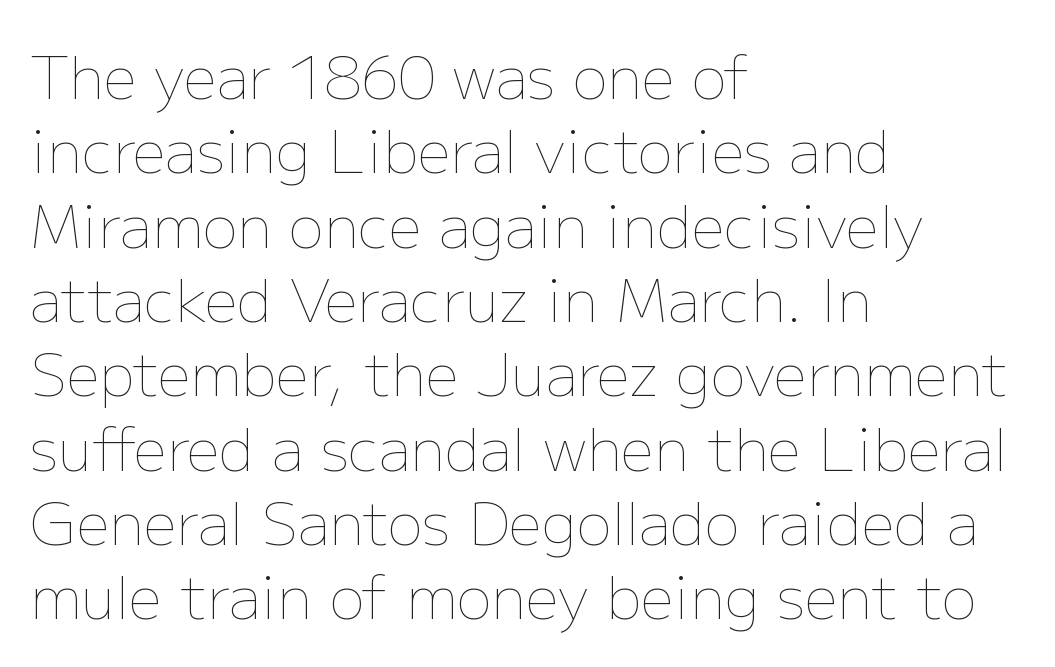
Q: Is the text bold? A: No.
Q: Is the text italic (slanted)? A: No, it is upright.
Q: Is the text underlined? A: No.
Q: How is the paragraph aligned? A: Left-aligned.
Q: Is the spacing between letters normal or unusually wide? A: Normal.
Q: Is the spacing between lines tight, normal or loose? A: Normal.
Q: Width (condensed, normal, or wide)? A: Normal.
Q: Stroke contrast? A: Low.
Q: x-height? A: Medium.
Q: Monospaced? A: No.
